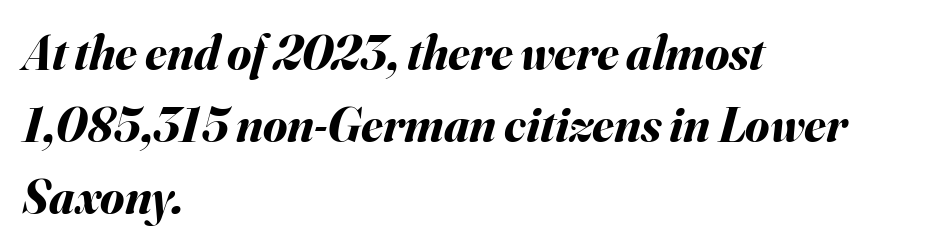
Q: Is the text bold? A: Yes.
Q: Is the text italic (slanted)? A: Yes, it leans right by about 16 degrees.
Q: Is the text underlined? A: No.
Q: How is the paragraph aligned? A: Left-aligned.
Q: Is the spacing between letters normal or unusually wide? A: Normal.
Q: Is the spacing between lines tight, normal or loose? A: Normal.
Q: Width (condensed, normal, or wide)? A: Normal.
Q: Stroke contrast? A: Medium.
Q: x-height? A: Small.
Q: Monospaced? A: No.
